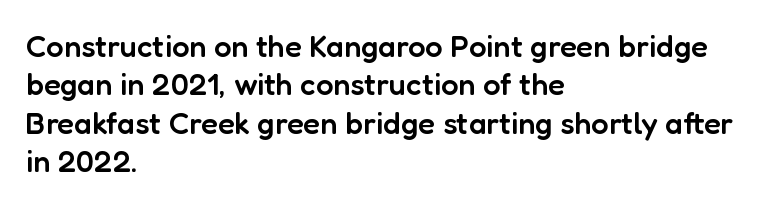
The lines in this sample share a left origin and differ only in where they stop. You could not count columns in this text — the font is proportionally spaced. The text was rendered using a sans face with plain stroke endings. Vertical strokes here are truly vertical.
